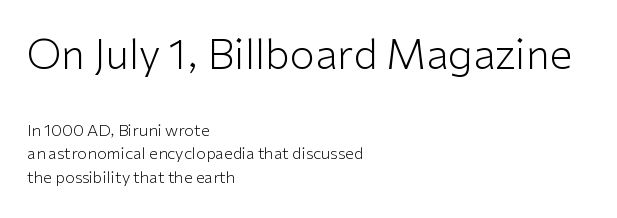
The image shows 41 px light sans-serif type, upright; set left-aligned, normal line spacing (1.45x), normal letter spacing, not underlined; the first (top) block is 2.56x larger; low stroke contrast and a medium x-height.
